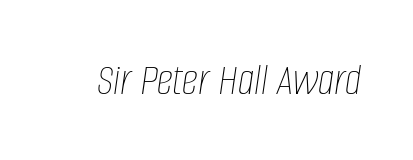
The image shows 46 px thin, condensed type, italic (leaning right); set normal letter spacing, not underlined; low stroke contrast and a large x-height.
